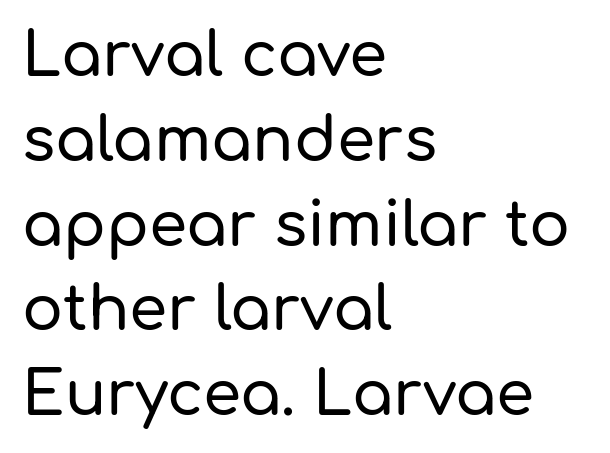
Line starts are locked; line ends wander. Leading matches the norm, producing a regular column. This is roman type, the default non-slanted kind. The glyphs are unaccompanied by any horizontal stroke below them. A typesetter would label this face a sans.
